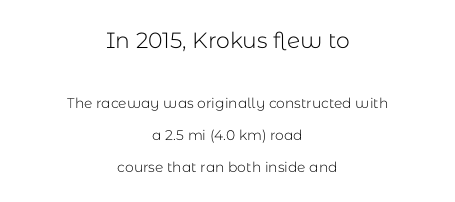
The image shows 22 px text type, upright; set centered, loose line spacing (2.28x), normal letter spacing, not underlined; the first (top) block is 1.57x larger.
